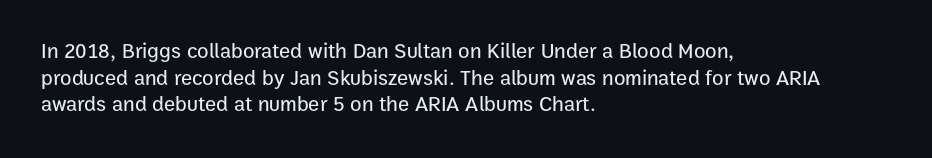
The image shows 21 px text type, upright; set left-aligned, normal line spacing (1.27x), normal letter spacing, not underlined.
